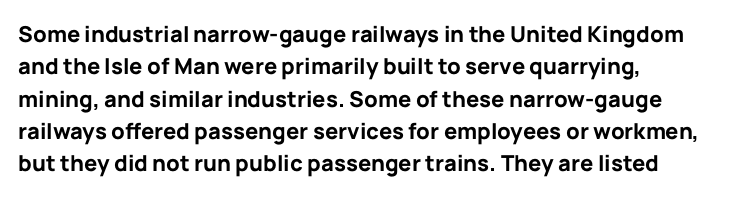
The image shows 22 px bold type, upright; set left-aligned, normal line spacing (1.47x), normal letter spacing, not underlined.
